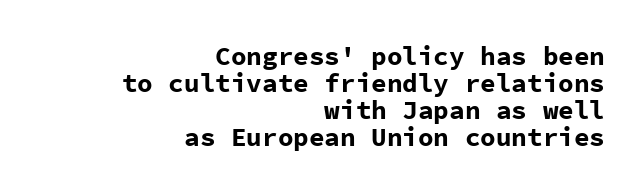
Q: Is the text bold? A: Yes.
Q: Is the text italic (slanted)? A: No, it is upright.
Q: Is the text underlined? A: No.
Q: How is the paragraph aligned? A: Right-aligned.
Q: Is the spacing between letters normal or unusually wide? A: Normal.
Q: Is the spacing between lines tight, normal or loose? A: Tight.
